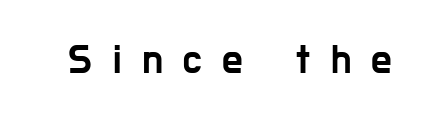
{"serif": "no", "italic": "no", "width": "condensed", "stroke_contrast": "low", "x_height": "medium", "monospaced": "no", "underline": "no", "letter_spacing": "wide", "letter_spacing_em": 0.5, "glyph_px": 41}
